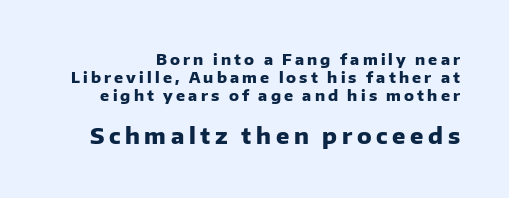
{"italic": "no", "bold": "yes", "underline": "no", "line_spacing_ratio": 1.2, "letter_spacing": "wide", "letter_spacing_em": 0.21, "larger_block": "second", "size_ratio": 1.47, "glyph_px": 22}
